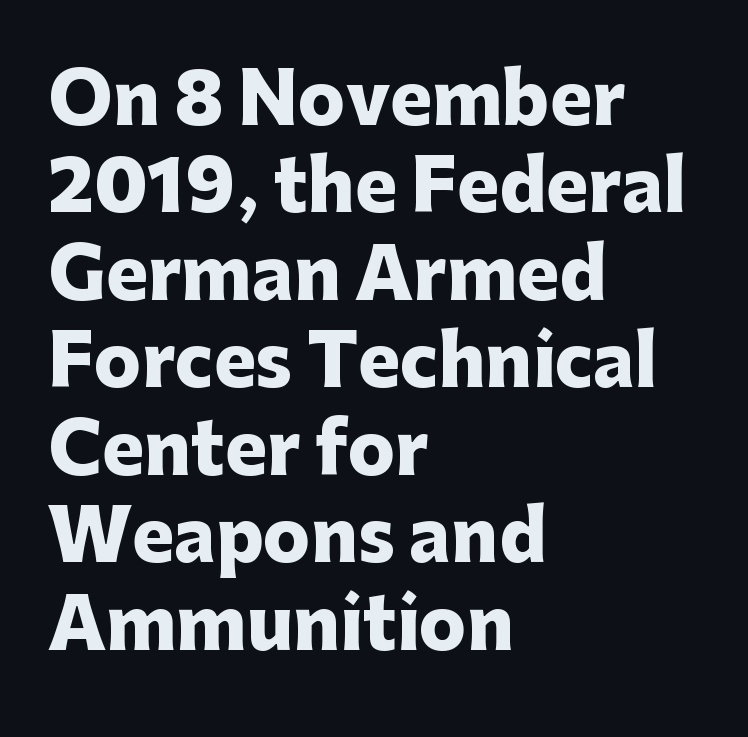
Q: Is the text bold? A: Yes.
Q: Is the text italic (slanted)? A: No, it is upright.
Q: Is the typeface a serif or a sans-serif typeface? A: Sans-serif.
Q: Is the text underlined? A: No.
Q: How is the paragraph aligned? A: Left-aligned.
Q: Is the spacing between letters normal or unusually wide? A: Normal.
Q: Is the spacing between lines tight, normal or loose? A: Normal.
Q: Width (condensed, normal, or wide)? A: Normal.
Q: Stroke contrast? A: Low.
Q: x-height? A: Medium.
Q: Monospaced? A: No.
